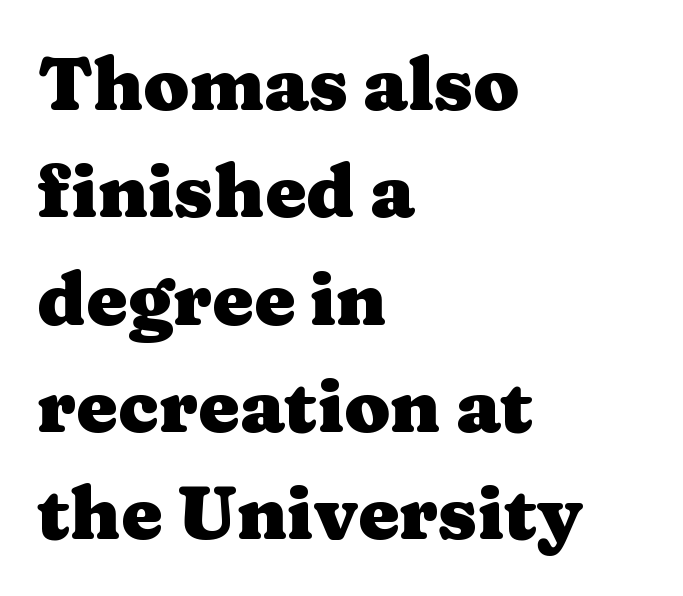
{"serif": "yes", "italic": "no", "bold": "yes", "weight": "heavy", "width": "wide", "stroke_contrast": "medium", "x_height": "medium", "monospaced": "no", "underline": "no", "align": "left", "line_spacing": "normal", "line_spacing_ratio": 1.45, "letter_spacing": "normal", "letter_spacing_em": 0.0, "glyph_px": 74}
